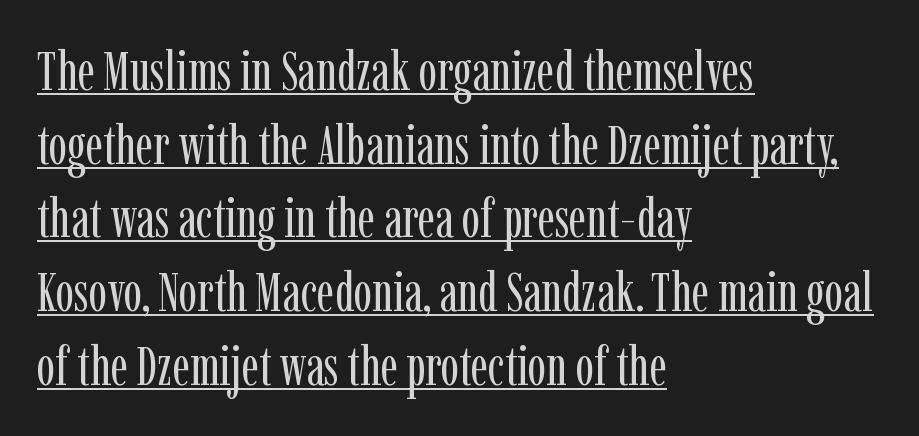
The image shows 55 px regular-weight, condensed serif type, upright; set left-aligned, normal line spacing (1.34x), normal letter spacing, underlined; low stroke contrast and a medium x-height.
